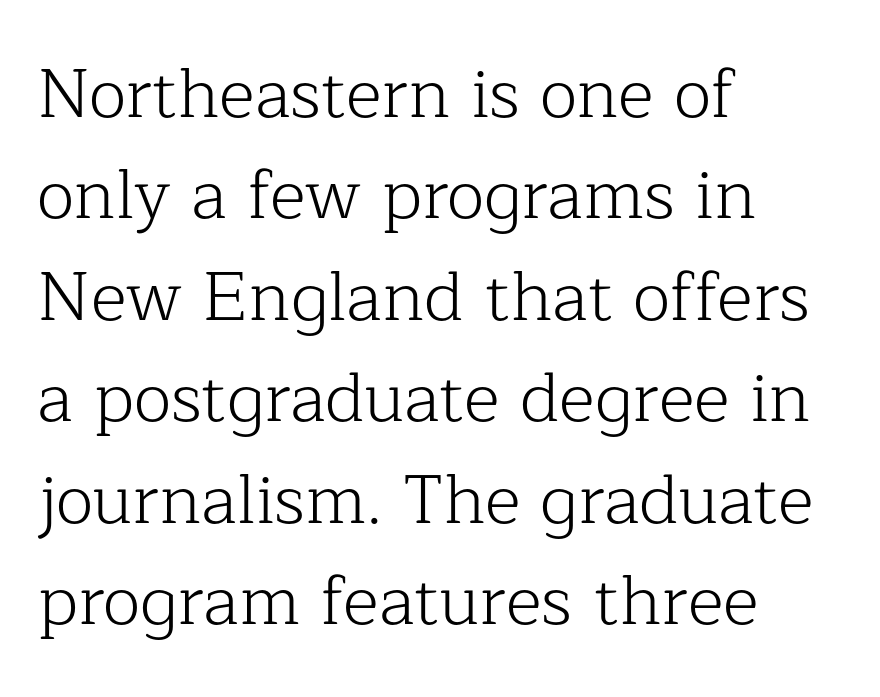
The image shows 69 px light serif type, upright; set left-aligned, normal line spacing (1.47x), normal letter spacing, not underlined; low stroke contrast and a medium x-height.
